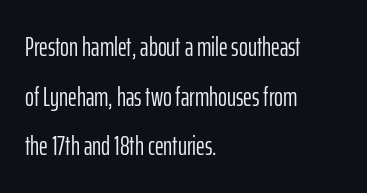
Here the glyphs are tracked normally, forming tight word shapes. Quick note: underline off. Every row of glyphs begins at an identical x-position on the left. Letters have the restrained weight of plain body copy at most.
